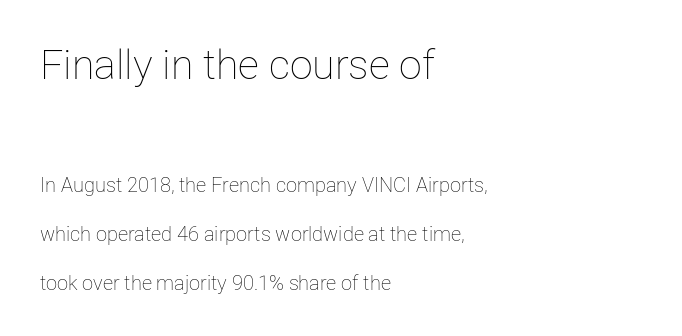
The image shows 41 px thin type, upright; set left-aligned, loose line spacing (2.45x), normal letter spacing, not underlined; the first (top) block is 2.05x larger; low stroke contrast and a medium x-height.
